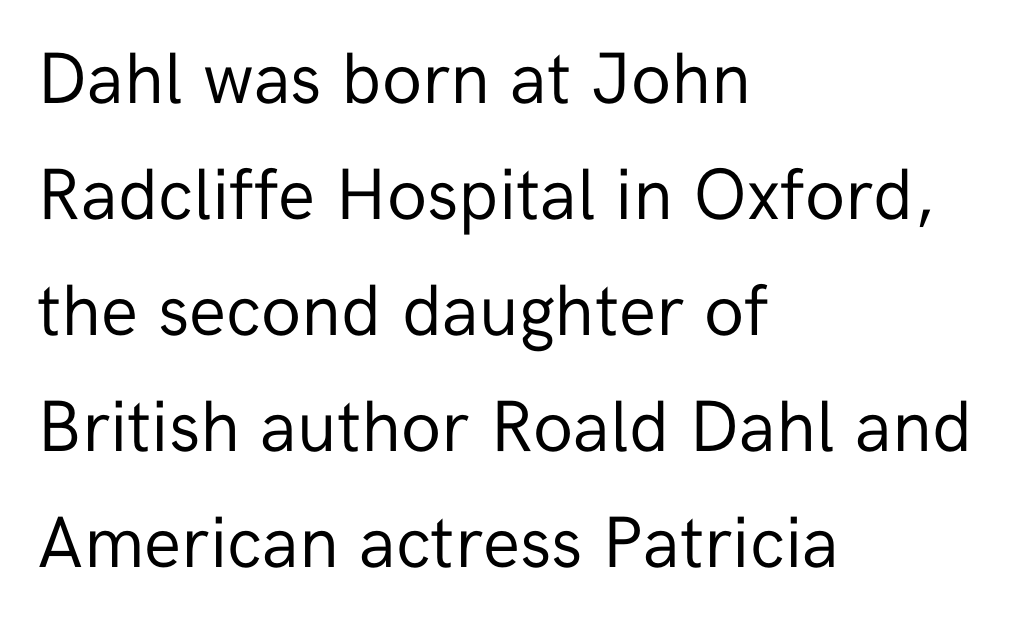
The image shows 73 px regular-weight sans-serif type, upright; set left-aligned, normal line spacing (1.59x), normal letter spacing, not underlined; low stroke contrast and a medium x-height.
